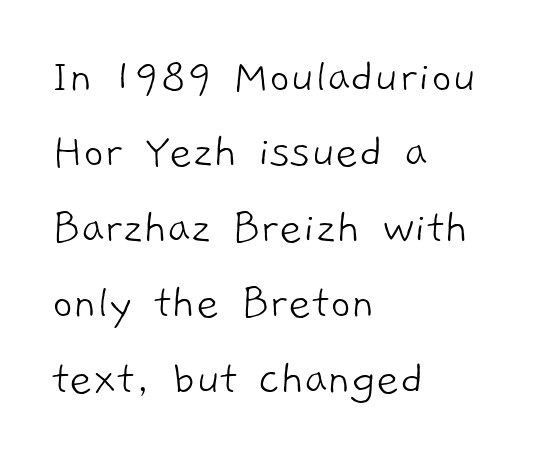
Q: Is the text bold? A: No.
Q: Is the typeface a serif or a sans-serif typeface? A: Sans-serif.
Q: Is the text underlined? A: No.
Q: How is the paragraph aligned? A: Left-aligned.
Q: Is the spacing between letters normal or unusually wide? A: Normal.
Q: Is the spacing between lines tight, normal or loose? A: Normal.
Q: Width (condensed, normal, or wide)? A: Normal.
Q: Stroke contrast? A: Low.
Q: x-height? A: Medium.
Q: Monospaced? A: No.
